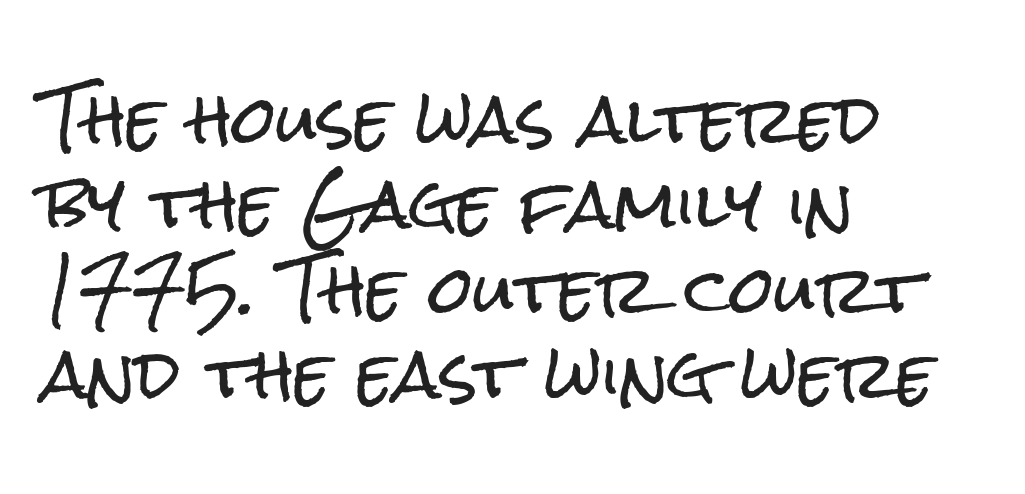
{"serif": "no", "italic": "no", "width": "condensed", "stroke_contrast": "low", "x_height": "medium", "monospaced": "no", "underline": "no", "align": "left", "line_spacing": "normal", "line_spacing_ratio": 1.33, "letter_spacing": "normal", "letter_spacing_em": 0.0, "glyph_px": 64}
